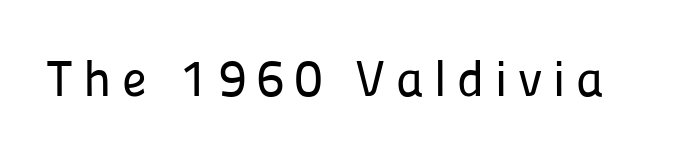
Q: Is the text italic (slanted)? A: No, it is upright.
Q: Is the typeface a serif or a sans-serif typeface? A: Sans-serif.
Q: Is the text underlined? A: No.
Q: Is the spacing between letters normal or unusually wide? A: Unusually wide.
Q: Width (condensed, normal, or wide)? A: Normal.
Q: Stroke contrast? A: Low.
Q: x-height? A: Medium.
Q: Monospaced? A: No.
